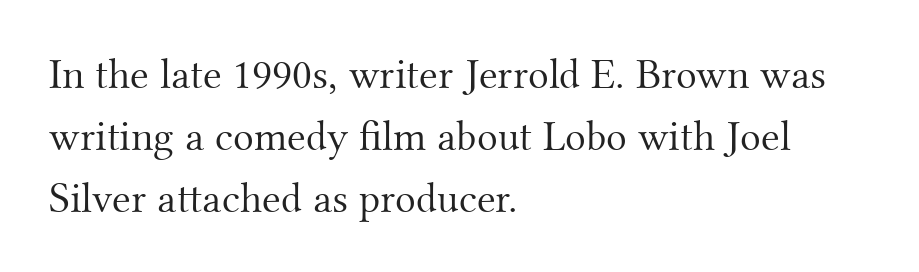
The image shows 43 px light serif type, upright; set left-aligned, normal line spacing (1.44x), normal letter spacing, not underlined; medium stroke contrast and a small x-height.
